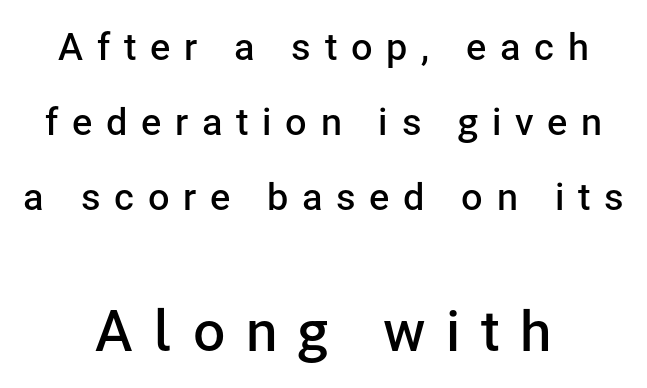
{"serif": "no", "italic": "no", "bold": "semi", "weight": "semibold", "width": "normal", "stroke_contrast": "low", "x_height": "medium", "monospaced": "no", "underline": "no", "align": "center", "line_spacing": "loose", "line_spacing_ratio": 1.98, "letter_spacing": "wide", "letter_spacing_em": 0.36, "larger_block": "second", "size_ratio": 1.5, "glyph_px": 57}
